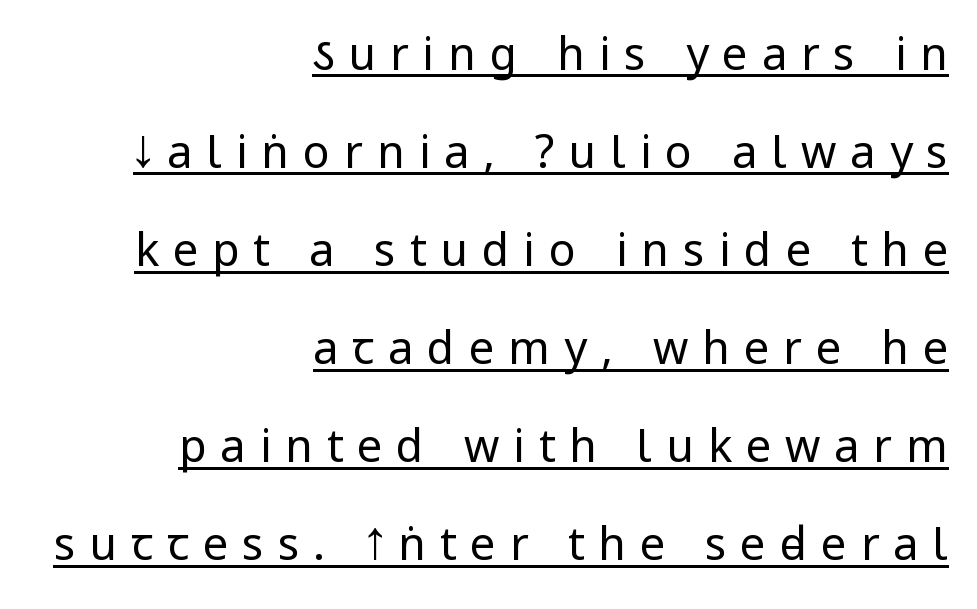
The image shows 45 px regular-weight, condensed sans-serif type, upright; set right-aligned, loose line spacing (2.18x), unusually wide letter spacing (+0.31 em), underlined; low stroke contrast.
